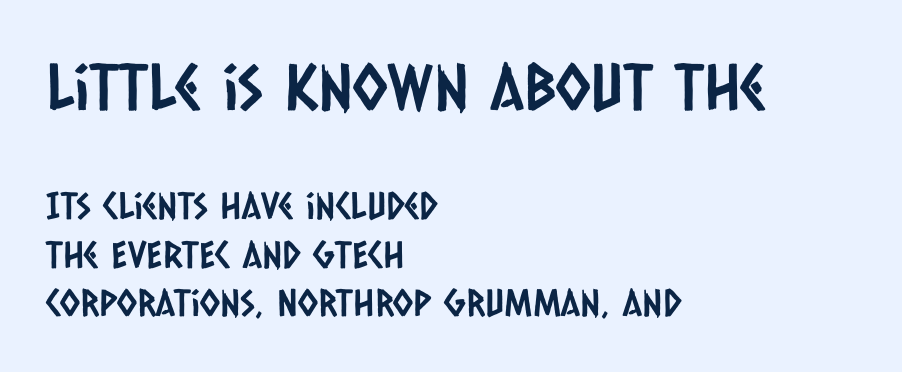
The passage shown begins with its larger block and ends with its smaller one. The space between consecutive lines is moderate. The space directly below the letters is spotless. Character widths vary here, with narrow letters taking less room than wide ones. Check where the strokes stop: nothing finishes them off — pure sans.
